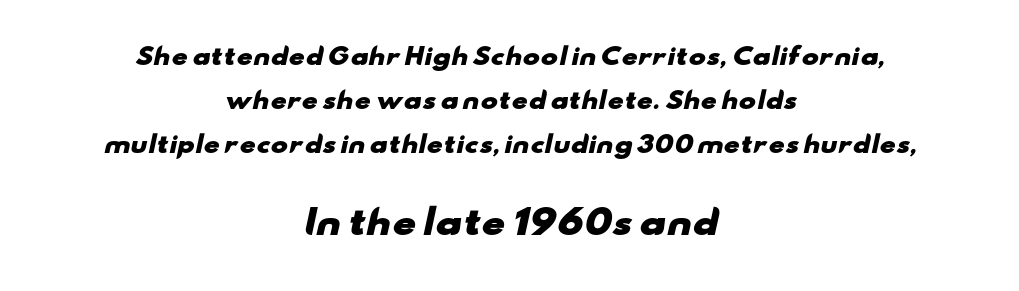
Look at the stroke-to-counter ratio: heavy, a bold. In terms of letterform style, serifs are entirely absent. The space beneath each line is pristine and unruled. Block two is the big one; block one sits smaller above it.
